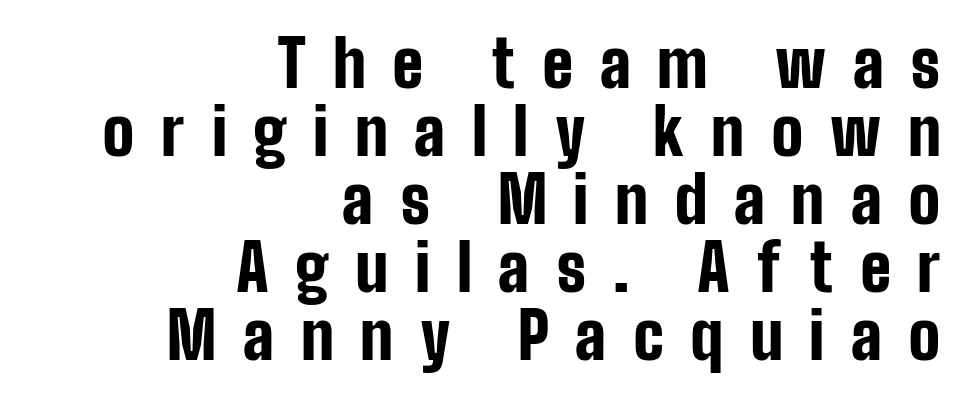
Q: Is the text bold? A: Yes.
Q: Is the text italic (slanted)? A: No, it is upright.
Q: Is the typeface a serif or a sans-serif typeface? A: Sans-serif.
Q: Is the text underlined? A: No.
Q: How is the paragraph aligned? A: Right-aligned.
Q: Is the spacing between letters normal or unusually wide? A: Unusually wide.
Q: Is the spacing between lines tight, normal or loose? A: Tight.
Q: Width (condensed, normal, or wide)? A: Condensed.
Q: Stroke contrast? A: Low.
Q: x-height? A: Medium.
Q: Monospaced? A: No.
